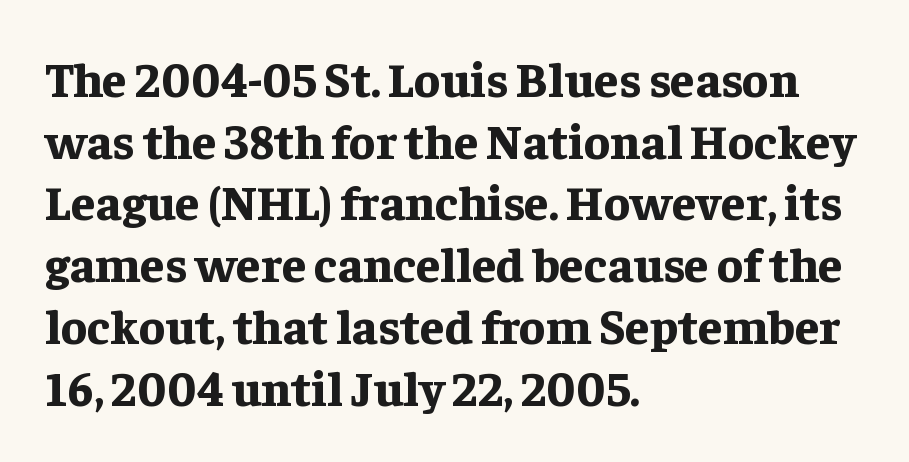
Q: Is the text bold? A: Yes.
Q: Is the text italic (slanted)? A: No, it is upright.
Q: Is the typeface a serif or a sans-serif typeface? A: Serif.
Q: Is the text underlined? A: No.
Q: How is the paragraph aligned? A: Left-aligned.
Q: Is the spacing between letters normal or unusually wide? A: Normal.
Q: Is the spacing between lines tight, normal or loose? A: Normal.
Q: Width (condensed, normal, or wide)? A: Normal.
Q: Stroke contrast? A: Low.
Q: x-height? A: Medium.
Q: Monospaced? A: No.
